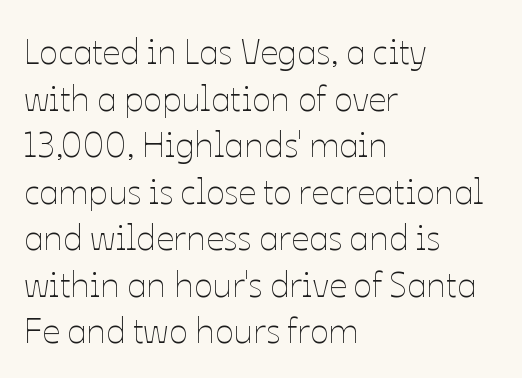
A typesetter would call this proportional, since set widths differ per character. Lines of text with bare space underneath. The rendering keeps characters at their native spacing. Do the letters lean? They stand straight. The characters are drawn with everyday or finer stroke widths.
